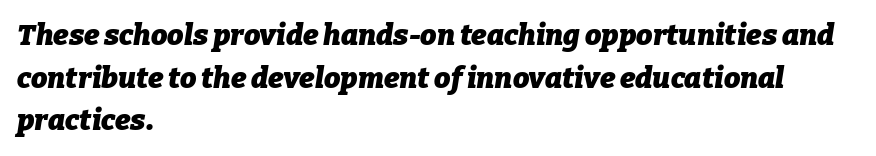
The image shows 29 px heavy type, italic (leaning right); set left-aligned, normal line spacing (1.47x), normal letter spacing, not underlined; low stroke contrast and a medium x-height.
